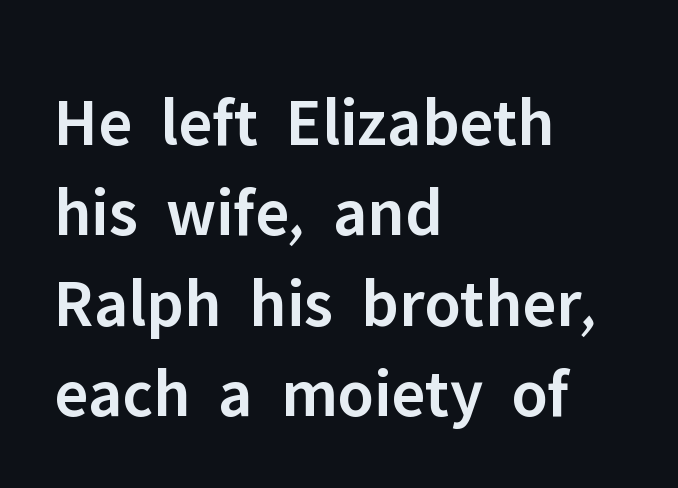
Q: Is the text bold? A: Semi-bold.
Q: Is the text italic (slanted)? A: No, it is upright.
Q: Is the typeface a serif or a sans-serif typeface? A: Sans-serif.
Q: Is the text underlined? A: No.
Q: How is the paragraph aligned? A: Left-aligned.
Q: Is the spacing between letters normal or unusually wide? A: Normal.
Q: Is the spacing between lines tight, normal or loose? A: Normal.
Q: Width (condensed, normal, or wide)? A: Normal.
Q: Stroke contrast? A: Low.
Q: x-height? A: Medium.
Q: Monospaced? A: No.
